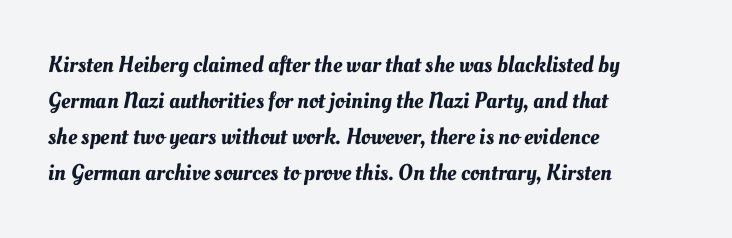
The image shows 23 px text type; set left-aligned, normal line spacing (1.57x), normal letter spacing, not underlined.
